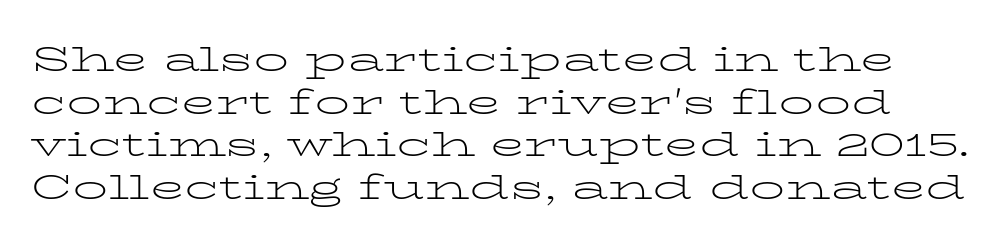
The image shows 35 px light, wide serif type, upright; set line spacing 1.22x, normal letter spacing, not underlined; low stroke contrast and a medium x-height.
